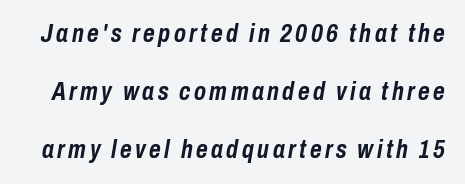
Slanted lettering throughout. Notice the wide empty band between every row — that's loose leading. Plenty of ink on the page — the face is bold. Nobody drew a line under any word here.
